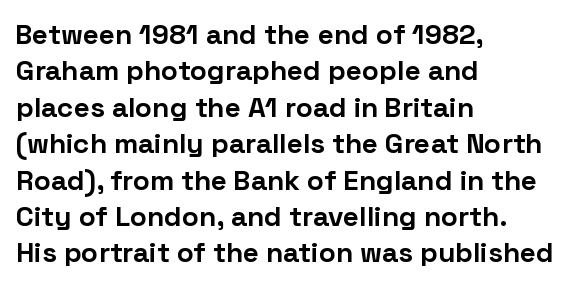
Q: Is the text bold? A: Yes.
Q: Is the text italic (slanted)? A: No, it is upright.
Q: Is the typeface a serif or a sans-serif typeface? A: Sans-serif.
Q: Is the text underlined? A: No.
Q: How is the paragraph aligned? A: Left-aligned.
Q: Is the spacing between letters normal or unusually wide? A: Normal.
Q: Is the spacing between lines tight, normal or loose? A: Normal.
Q: Width (condensed, normal, or wide)? A: Normal.
Q: Stroke contrast? A: Low.
Q: x-height? A: Medium.
Q: Monospaced? A: No.
